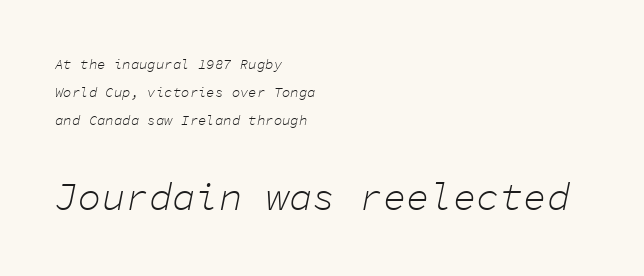
Q: Is the text bold? A: No.
Q: Is the text italic (slanted)? A: Yes, it leans right by about 11 degrees.
Q: Is the text underlined? A: No.
Q: How is the paragraph aligned? A: Left-aligned.
Q: Is the spacing between letters normal or unusually wide? A: Normal.
Q: Is the spacing between lines tight, normal or loose? A: Loose.
Q: Which block of text is set in a larger size, the first (top) or the second (bottom)? A: The second (bottom) one.
Q: Width (condensed, normal, or wide)? A: Normal.
Q: Stroke contrast? A: Low.
Q: x-height? A: Medium.
Q: Monospaced? A: Yes.
